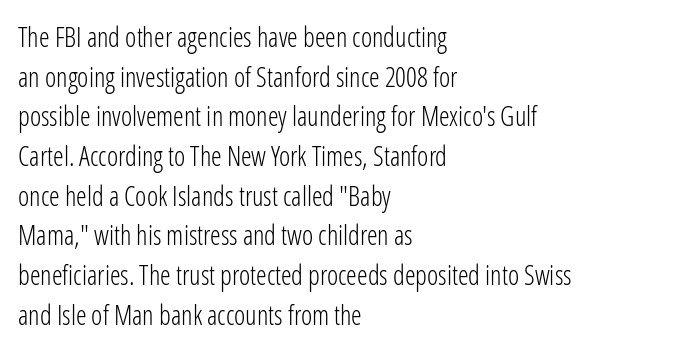
Q: Is the text bold? A: No.
Q: Is the text italic (slanted)? A: No, it is upright.
Q: Is the text underlined? A: No.
Q: How is the paragraph aligned? A: Left-aligned.
Q: Is the spacing between letters normal or unusually wide? A: Normal.
Q: Is the spacing between lines tight, normal or loose? A: Normal.
